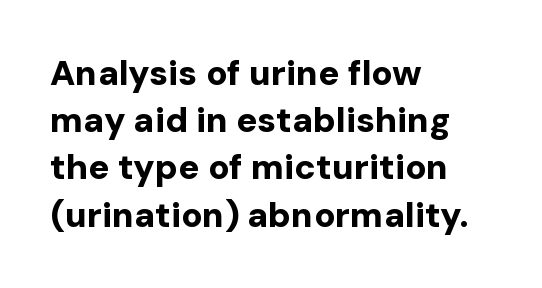
Proportional: the letters do not fall into vertical columns. The designer went with a sans here, leaving each stem footless. The leading is moderate, giving the passage an even texture. Ordinary non-slanted type is in use.
